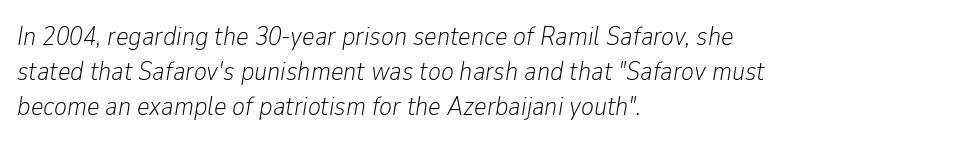
The image shows 27 px text type, italic (leaning right); set left-aligned, normal line spacing (1.3x), normal letter spacing, not underlined.
